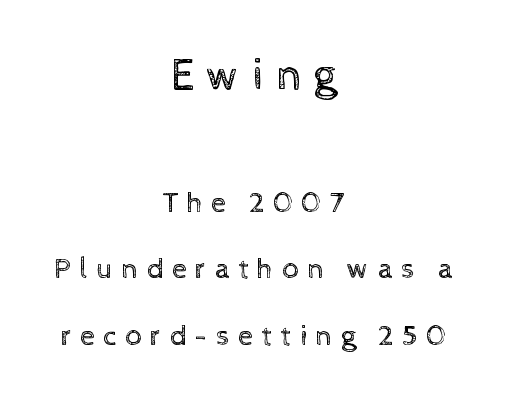
Q: Is the text bold? A: No.
Q: Is the text italic (slanted)? A: No, it is upright.
Q: Is the text underlined? A: No.
Q: How is the paragraph aligned? A: Centered.
Q: Is the spacing between letters normal or unusually wide? A: Unusually wide.
Q: Is the spacing between lines tight, normal or loose? A: Loose.
Q: Which block of text is set in a larger size, the first (top) or the second (bottom)? A: The first (top) one.
Q: Width (condensed, normal, or wide)? A: Normal.
Q: x-height? A: Medium.
Q: Monospaced? A: No.
